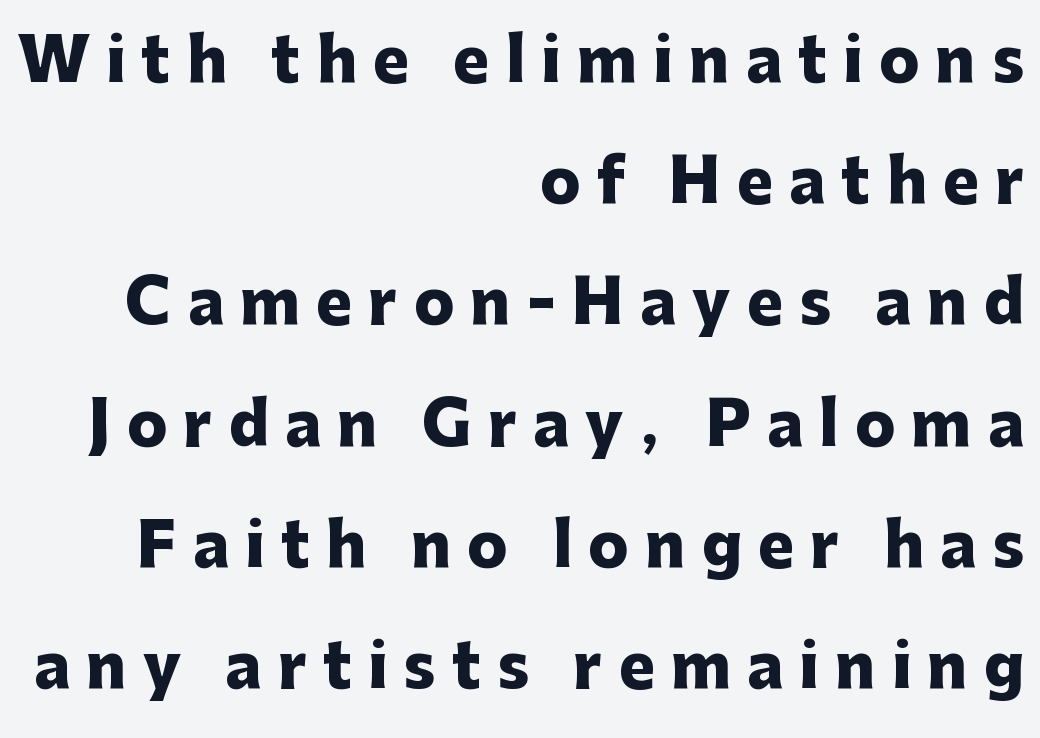
The image shows 60 px heavy sans-serif type, upright; set right-aligned, loose line spacing (2.02x), unusually wide letter spacing (+0.27 em), not underlined; low stroke contrast and a medium x-height.
